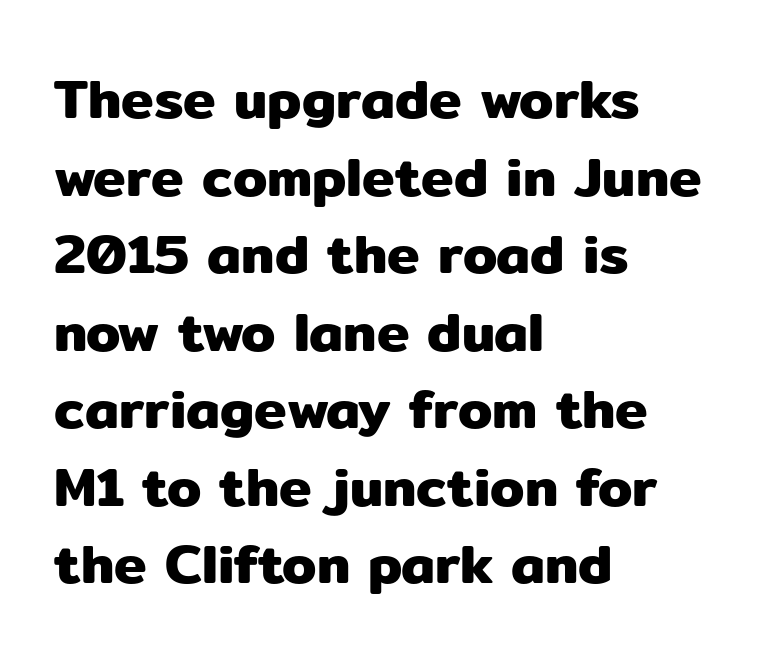
Q: Is the text italic (slanted)? A: No, it is upright.
Q: Is the typeface a serif or a sans-serif typeface? A: Sans-serif.
Q: Is the text underlined? A: No.
Q: How is the paragraph aligned? A: Left-aligned.
Q: Is the spacing between letters normal or unusually wide? A: Normal.
Q: Is the spacing between lines tight, normal or loose? A: Normal.
Q: Width (condensed, normal, or wide)? A: Normal.
Q: Stroke contrast? A: Low.
Q: x-height? A: Medium.
Q: Monospaced? A: No.
